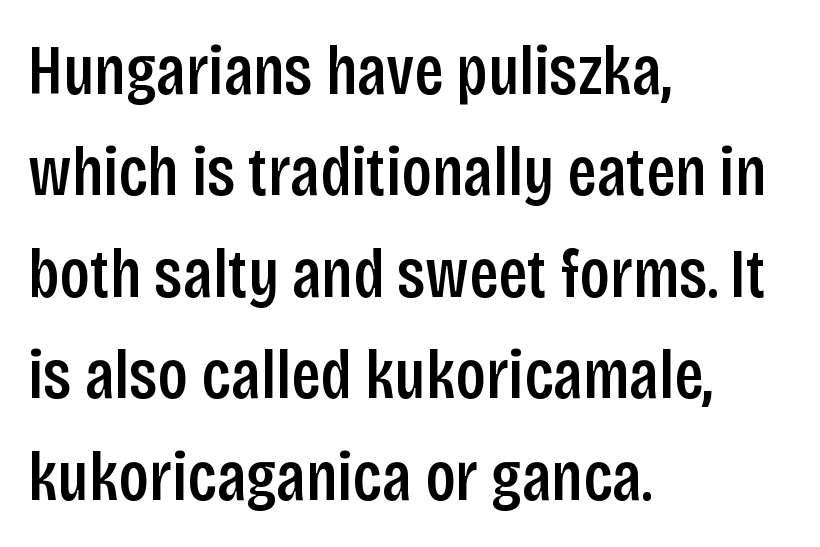
The image shows 70 px semibold, condensed sans-serif type, upright; set left-aligned, normal line spacing (1.45x), normal letter spacing, not underlined; low stroke contrast and a large x-height.
